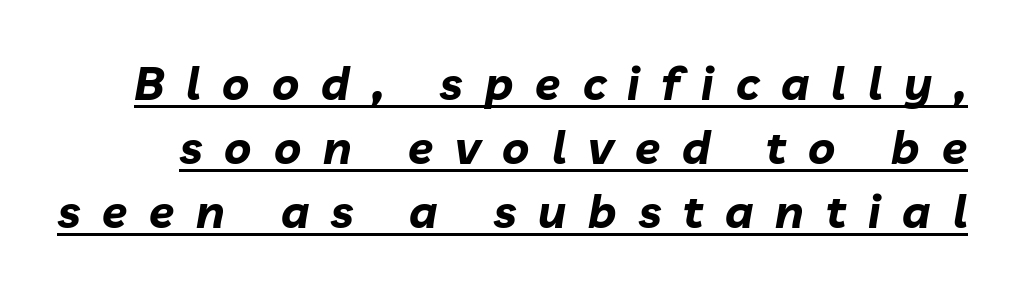
The image shows 46 px bold type, italic (leaning right); set normal line spacing (1.39x), unusually wide letter spacing (+0.48 em), underlined; low stroke contrast and a medium x-height.
